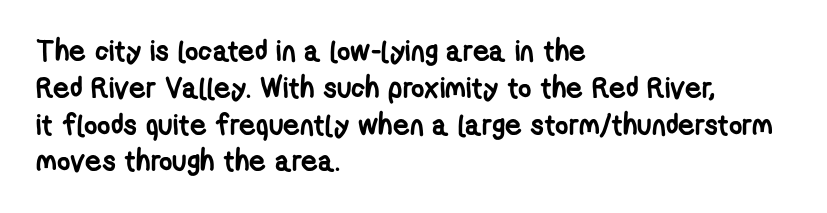
{"serif": "no", "bold": "yes", "weight": "semibold", "width": "condensed", "stroke_contrast": "low", "x_height": "medium", "monospaced": "no", "underline": "no", "align": "left", "line_spacing": "normal", "line_spacing_ratio": 1.27, "letter_spacing": "normal", "letter_spacing_em": 0.0, "glyph_px": 29}
